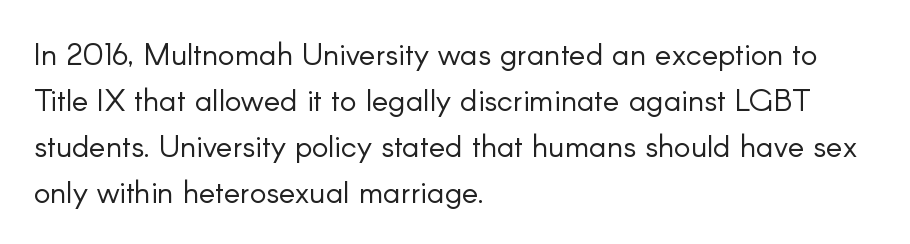
One-word summary of the alignment: left. Type style note: lacks serifs. The lettering holds an erect, upright posture throughout. Just letters on the line, the space beneath them empty.
